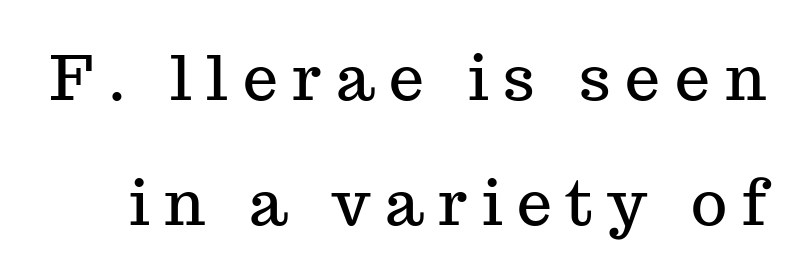
{"serif": "yes", "italic": "no", "width": "normal", "stroke_contrast": "medium", "x_height": "medium", "monospaced": "no", "underline": "no", "line_spacing": "loose", "line_spacing_ratio": 2.01, "letter_spacing": "wide", "letter_spacing_em": 0.24, "glyph_px": 62}
